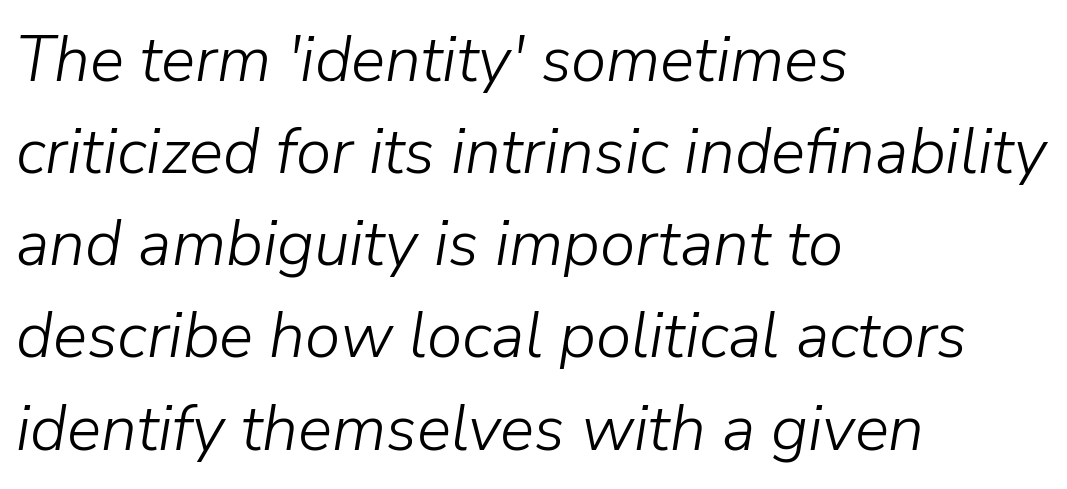
The image shows 64 px light type, italic (leaning right); set left-aligned, normal line spacing (1.44x), normal letter spacing, not underlined; low stroke contrast and a medium x-height.
